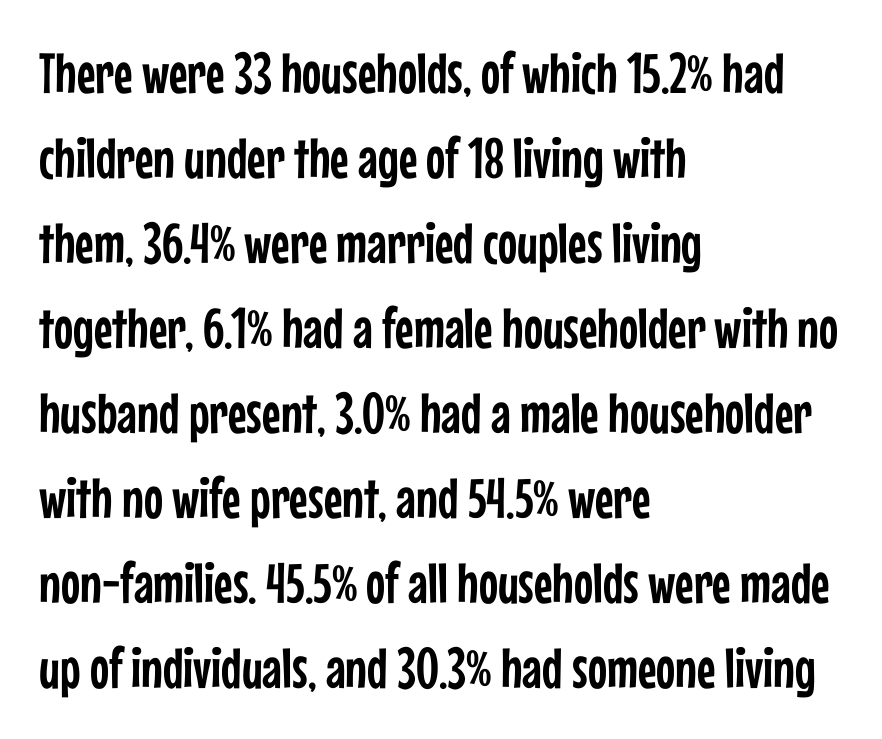
The image shows 57 px condensed sans-serif type, upright; set left-aligned, normal line spacing (1.49x), normal letter spacing, not underlined; low stroke contrast and a medium x-height.
